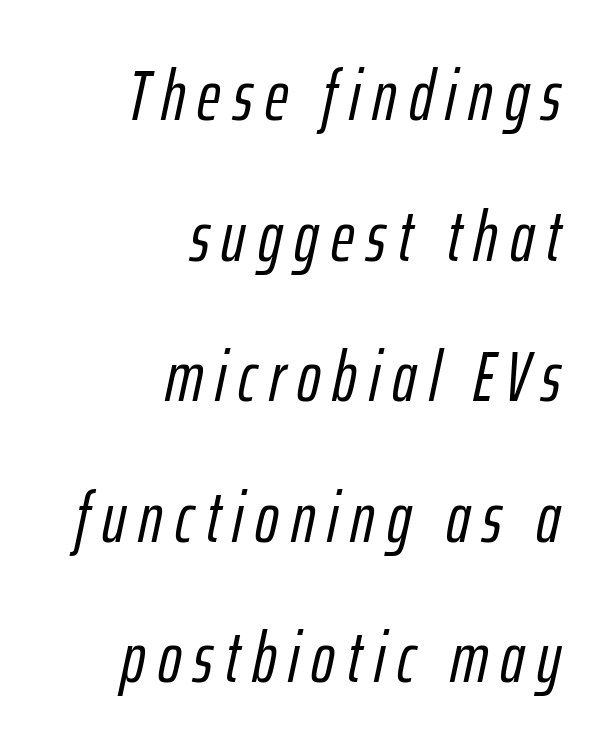
Every row of glyphs terminates at an identical x-position on the right. The passage shown is not underscored anywhere. Spacing verdict: proportional, widths tailored to each character. Does the leading feel generous? Absolutely, it's lavish. If you drew a line through each stem, it would be angled.
